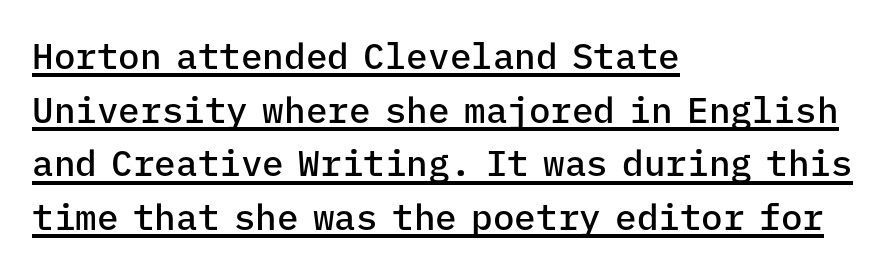
The image shows 36 px semibold sans-serif type, upright, monospaced; set left-aligned, normal line spacing (1.49x), normal letter spacing, underlined; low stroke contrast and a medium x-height.
